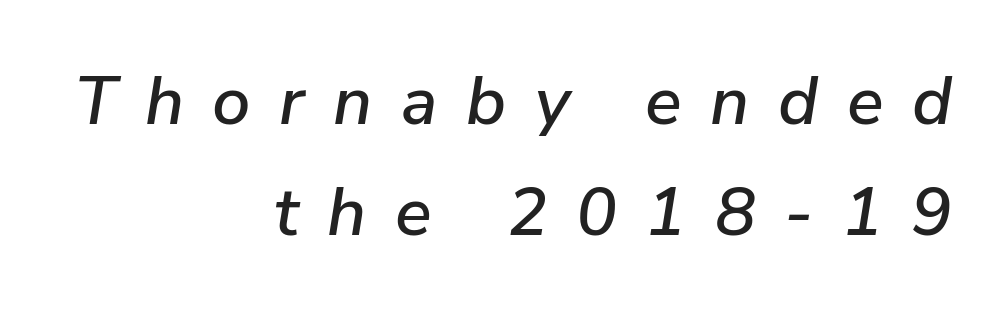
Q: Is the text italic (slanted)? A: Yes, it leans right by about 9 degrees.
Q: Is the text underlined? A: No.
Q: How is the paragraph aligned? A: Right-aligned.
Q: Is the spacing between letters normal or unusually wide? A: Unusually wide.
Q: Is the spacing between lines tight, normal or loose? A: Normal.
Q: Width (condensed, normal, or wide)? A: Normal.
Q: Stroke contrast? A: Low.
Q: x-height? A: Medium.
Q: Monospaced? A: No.
